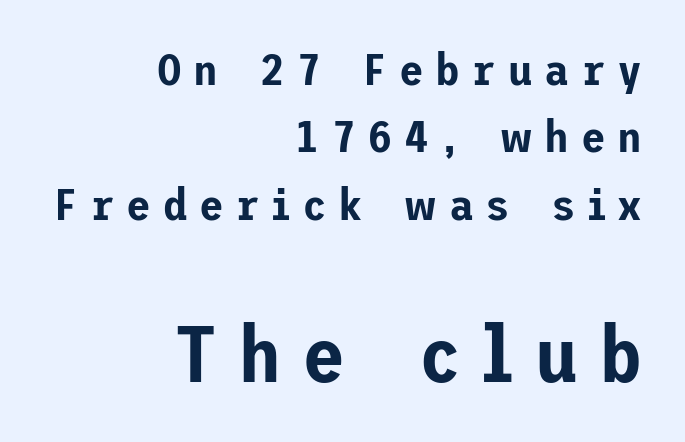
The image shows 79 px sans-serif type, upright; set right-aligned, normal line spacing (1.5x), unusually wide letter spacing (+0.26 em), not underlined; the second (bottom) block is 1.76x larger; low stroke contrast and a medium x-height.
